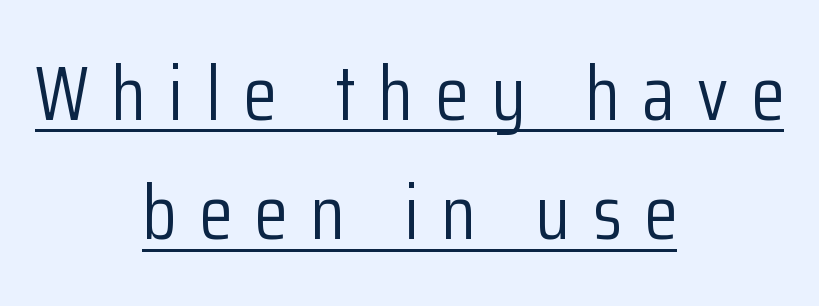
{"serif": "no", "italic": "no", "bold": "no", "weight": "light", "width": "condensed", "stroke_contrast": "low", "x_height": "medium", "monospaced": "no", "underline": "yes", "align": "center", "line_spacing": "normal", "line_spacing_ratio": 1.55, "letter_spacing": "wide", "letter_spacing_em": 0.29, "glyph_px": 77}
